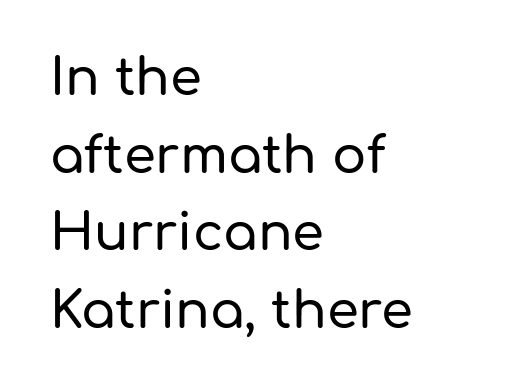
The image shows 51 px sans-serif type, upright; set left-aligned, normal line spacing (1.52x), normal letter spacing, not underlined; low stroke contrast and a medium x-height.
